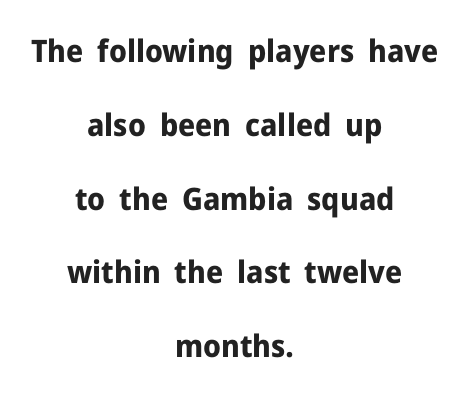
{"serif": "no", "italic": "no", "bold": "yes", "weight": "bold", "width": "normal", "stroke_contrast": "low", "x_height": "medium", "monospaced": "no", "underline": "no", "align": "center", "line_spacing": "loose", "line_spacing_ratio": 2.38, "letter_spacing": "normal", "letter_spacing_em": 0.0, "glyph_px": 31}
